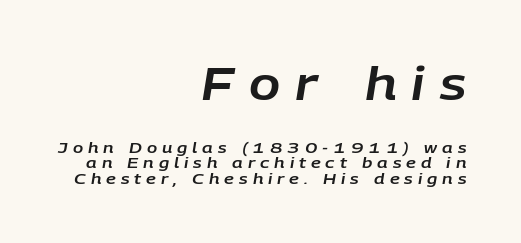
Q: Is the text italic (slanted)? A: Yes, it leans right by about 9 degrees.
Q: Is the text underlined? A: No.
Q: How is the paragraph aligned? A: Right-aligned.
Q: Is the spacing between letters normal or unusually wide? A: Unusually wide.
Q: Is the spacing between lines tight, normal or loose? A: Tight.
Q: Which block of text is set in a larger size, the first (top) or the second (bottom)? A: The first (top) one.
Q: Width (condensed, normal, or wide)? A: Normal.
Q: Stroke contrast? A: Low.
Q: x-height? A: Large.
Q: Monospaced? A: No.
